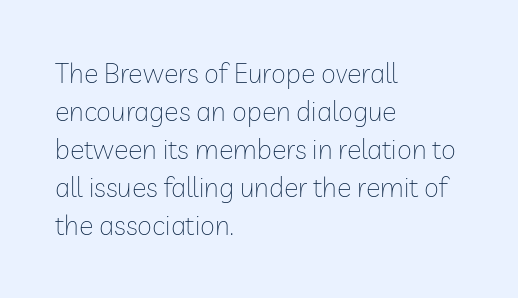
Q: Is the text bold? A: No.
Q: Is the text italic (slanted)? A: No, it is upright.
Q: Is the text underlined? A: No.
Q: How is the paragraph aligned? A: Left-aligned.
Q: Is the spacing between letters normal or unusually wide? A: Normal.
Q: Is the spacing between lines tight, normal or loose? A: Normal.
